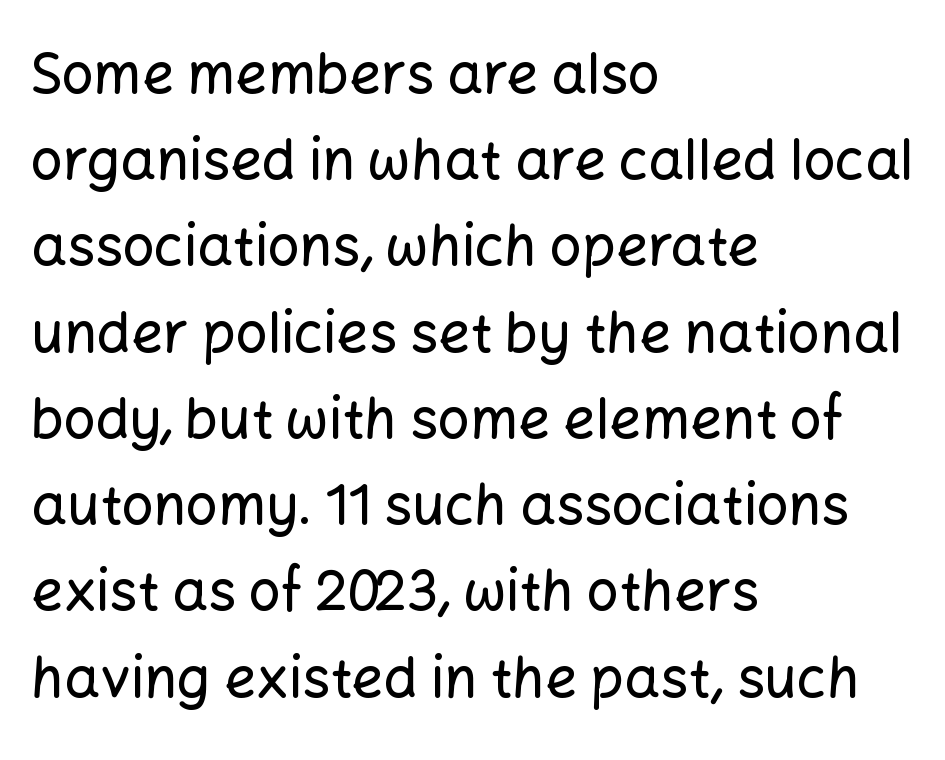
Q: Is the text italic (slanted)? A: No, it is upright.
Q: Is the typeface a serif or a sans-serif typeface? A: Sans-serif.
Q: Is the text underlined? A: No.
Q: How is the paragraph aligned? A: Left-aligned.
Q: Is the spacing between letters normal or unusually wide? A: Normal.
Q: Is the spacing between lines tight, normal or loose? A: Normal.
Q: Width (condensed, normal, or wide)? A: Normal.
Q: Stroke contrast? A: Low.
Q: x-height? A: Medium.
Q: Monospaced? A: No.
